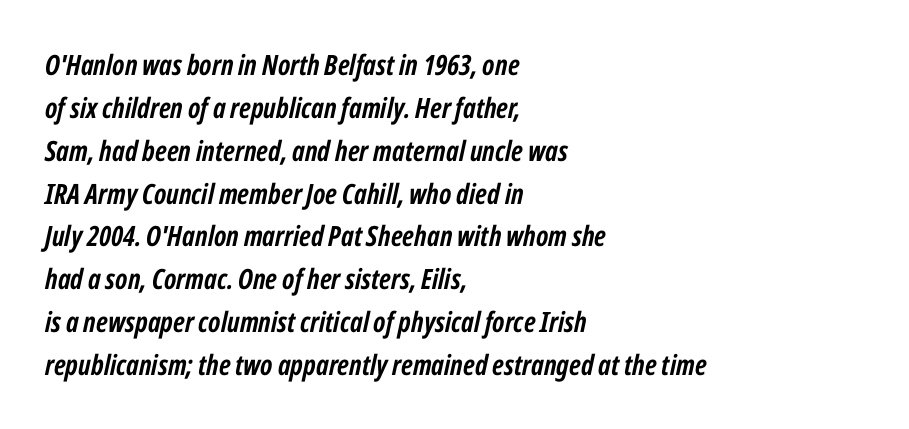
The image shows 28 px semibold, condensed type, italic (leaning right); set left-aligned, normal line spacing (1.53x), normal letter spacing, not underlined; low stroke contrast and a medium x-height.
